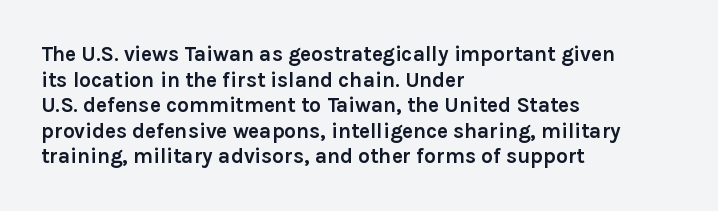
{"italic": "no", "bold": "yes", "underline": "no", "align": "left", "line_spacing_ratio": 1.22, "letter_spacing": "normal", "letter_spacing_em": 0.0, "glyph_px": 21}
